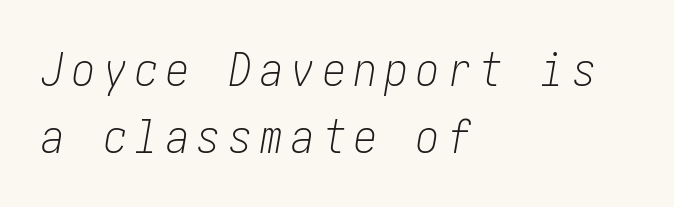
{"italic": "yes", "lean": "right", "slant_degrees": 10, "bold": "no", "weight": "light", "width": "condensed", "stroke_contrast": "low", "x_height": "medium", "underline": "no", "align": "left", "line_spacing": "normal", "line_spacing_ratio": 1.45, "glyph_px": 46}
